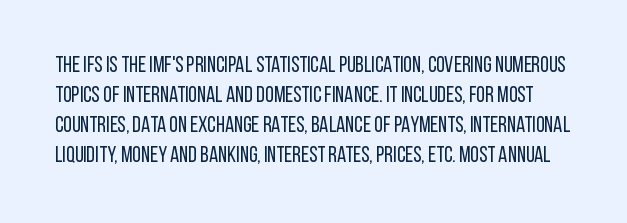
You could call the tracking neutral — neither tight nor loose. Every stem runs plumb, perpendicular to the baseline. The font is comparable to plain body text, perhaps lighter. Regular leading. The gap between lines stays unmarked.
